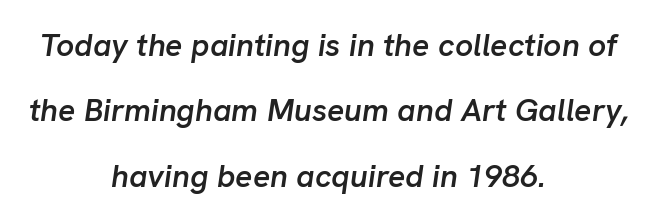
Slightly chunky letters — semibold, I'd say, not full bold. Unmarked baselines from the first word to the last. Teacher's note: observe the equal gaps on both sides — that is centered alignment. The passage shown leans; its letterforms are oblique.
